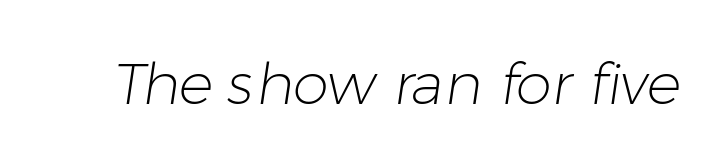
The image shows 58 px light sans-serif type; set normal letter spacing, not underlined; low stroke contrast and a medium x-height.
